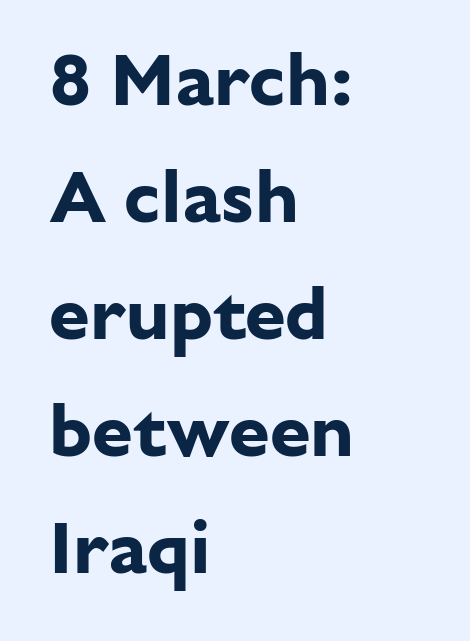
The image shows 74 px bold sans-serif type, upright; set left-aligned, normal line spacing (1.58x), normal letter spacing, not underlined; low stroke contrast and a medium x-height.
